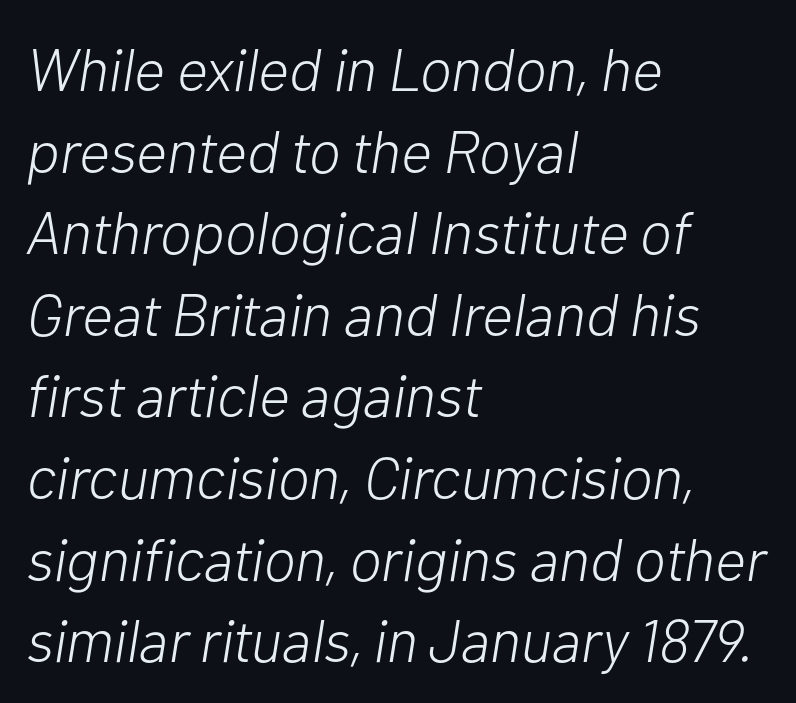
The image shows 60 px light type, italic (leaning right); set left-aligned, normal line spacing (1.36x), normal letter spacing, not underlined; low stroke contrast and a medium x-height.
